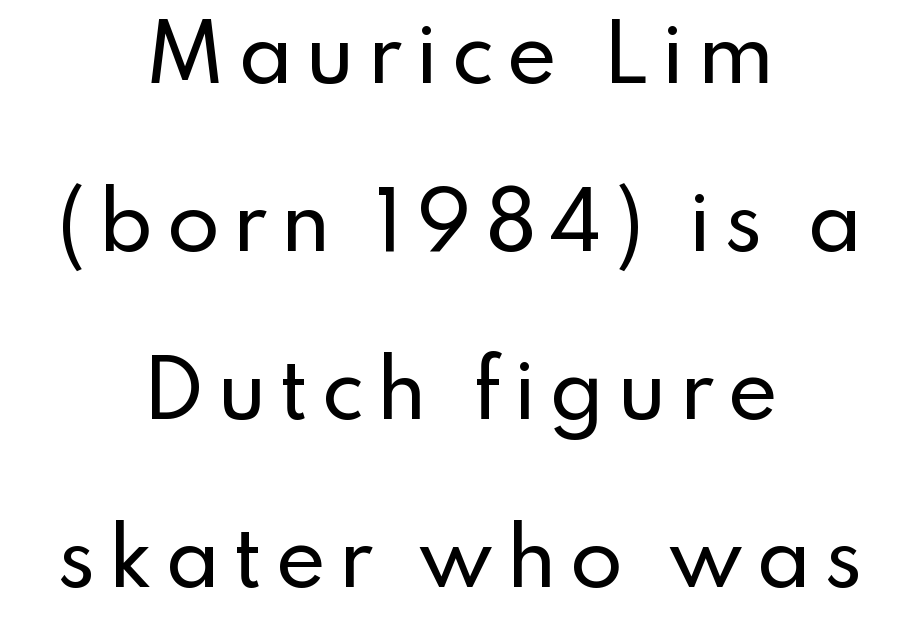
The image shows 77 px sans-serif type, upright; set centered, loose line spacing (2.18x), not underlined; low stroke contrast and a small x-height.
